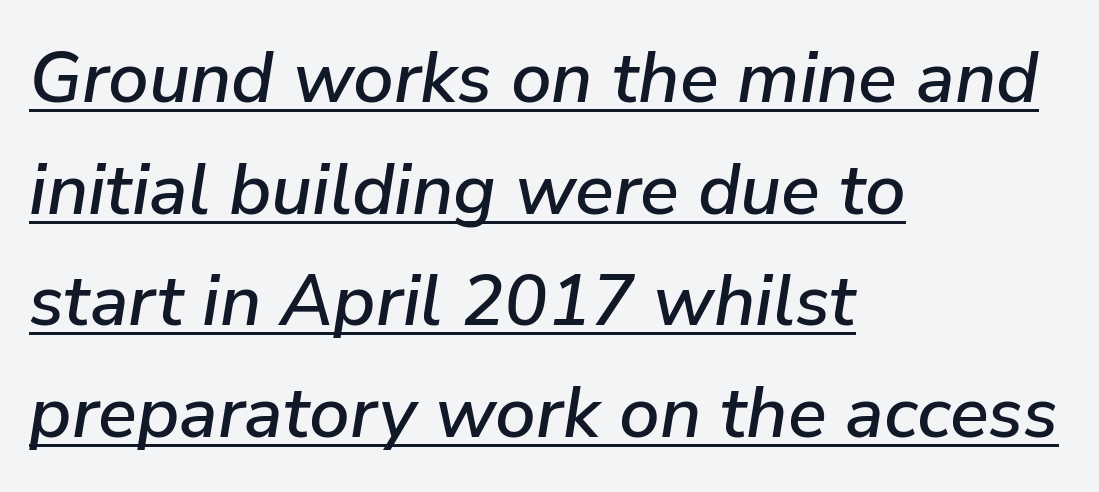
The image shows 72 px text type, italic (leaning right); set left-aligned, normal line spacing (1.55x), normal letter spacing, underlined; low stroke contrast and a medium x-height.
